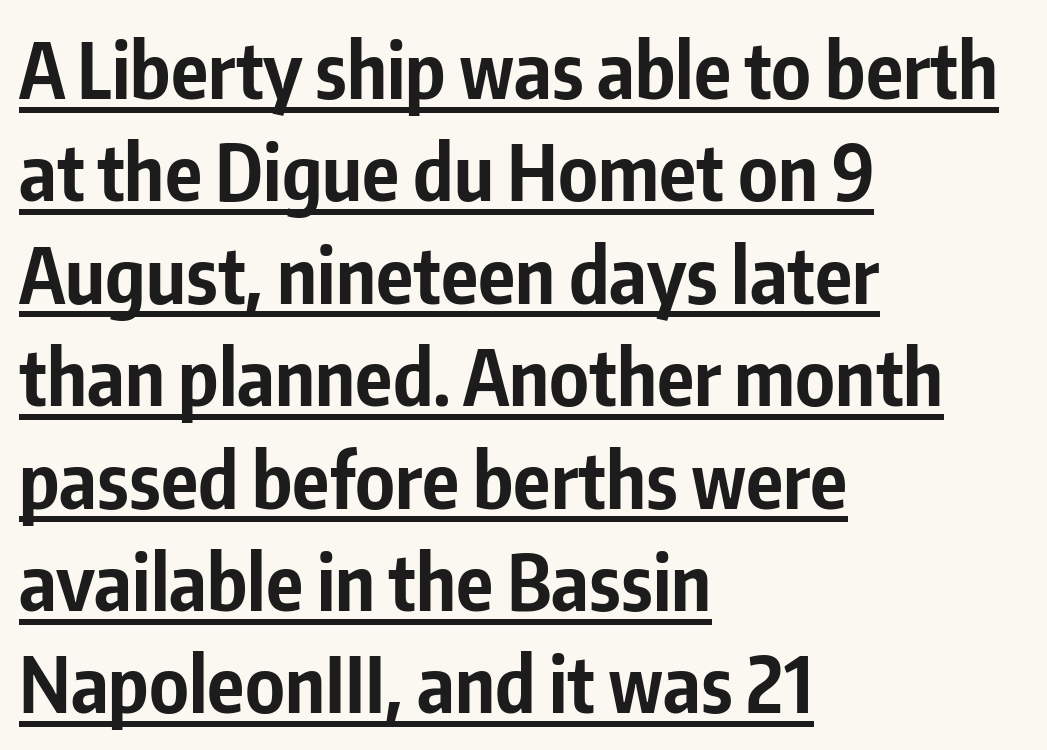
There is no visible air inserted between adjacent glyphs. The font family rendered here belongs to the sans-serif group. Layout note: lines flush left. The block of text has a typical density, with ordinary space between rows. Thick stems and heavy bowls — unmistakably bold.
